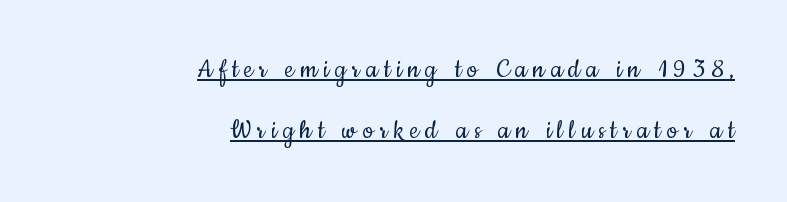
Q: Is the text bold? A: No.
Q: Is the text italic (slanted)? A: Yes.
Q: Is the typeface a serif or a sans-serif typeface? A: Sans-serif.
Q: Is the text underlined? A: Yes.
Q: How is the paragraph aligned? A: Right-aligned.
Q: Is the spacing between letters normal or unusually wide? A: Unusually wide.
Q: Is the spacing between lines tight, normal or loose? A: Loose.
Q: Width (condensed, normal, or wide)? A: Condensed.
Q: Stroke contrast? A: Low.
Q: x-height? A: Small.
Q: Monospaced? A: No.
